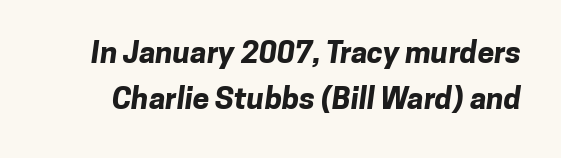
The image shows 30 px bold sans-serif type; set normal line spacing (1.54x), normal letter spacing, not underlined; low stroke contrast and a medium x-height.
